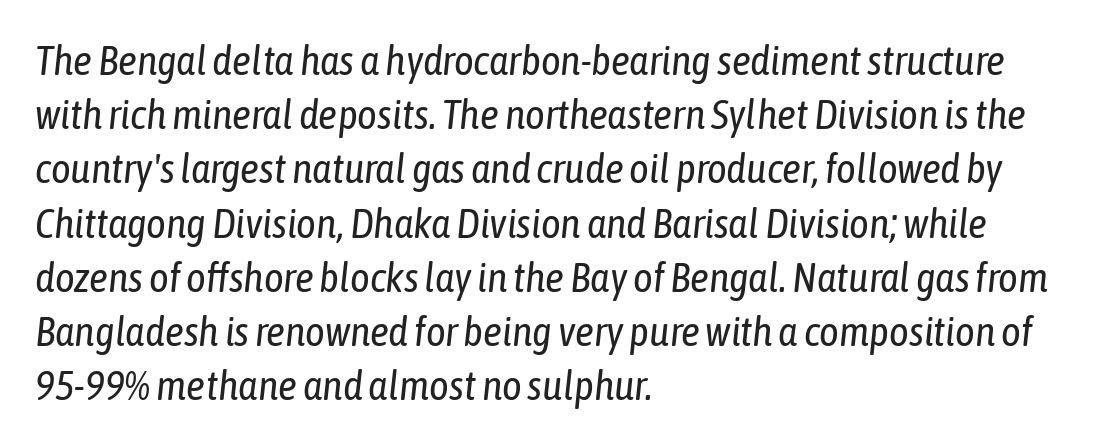
Q: Is the text bold? A: No.
Q: Is the text italic (slanted)? A: Yes, it leans right by about 6 degrees.
Q: Is the text underlined? A: No.
Q: How is the paragraph aligned? A: Left-aligned.
Q: Is the spacing between letters normal or unusually wide? A: Normal.
Q: Is the spacing between lines tight, normal or loose? A: Normal.
Q: Width (condensed, normal, or wide)? A: Condensed.
Q: Stroke contrast? A: Low.
Q: x-height? A: Medium.
Q: Monospaced? A: No.
